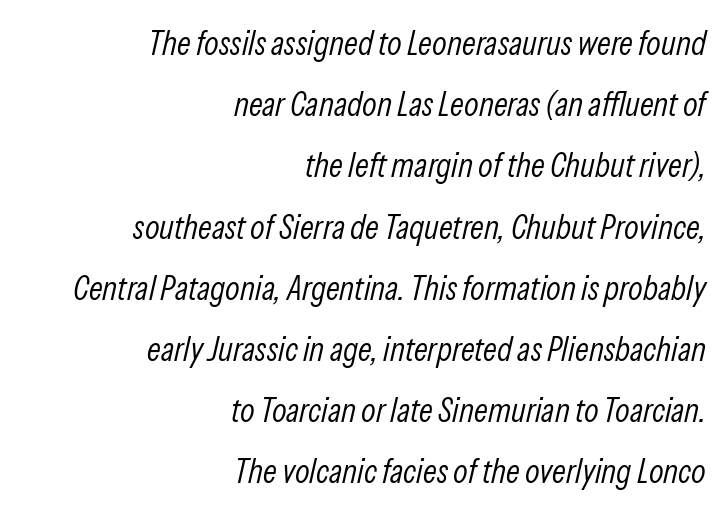
The image shows 34 px light, condensed type, italic (leaning right); set right-aligned, line spacing 1.8x, normal letter spacing, not underlined; low stroke contrast and a medium x-height.
